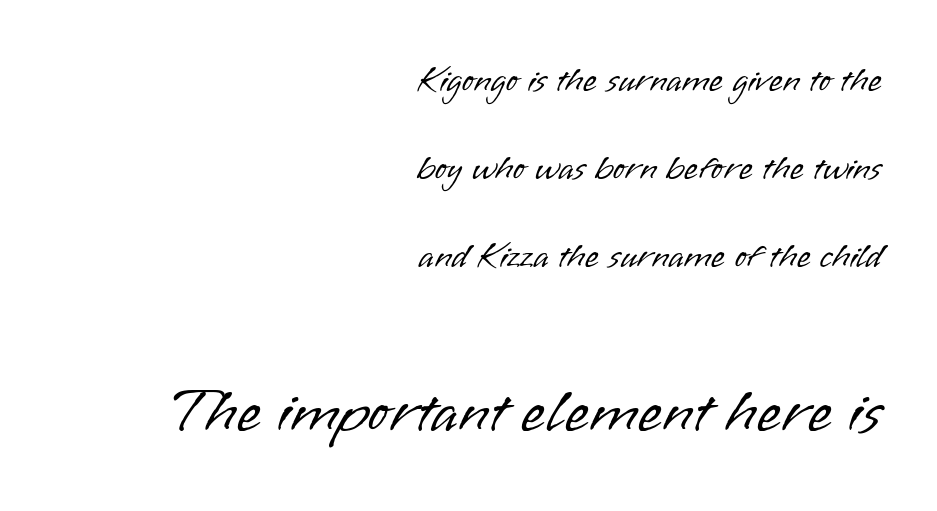
{"serif": "no", "bold": "no", "weight": "light", "width": "normal", "stroke_contrast": "low", "x_height": "small", "monospaced": "no", "underline": "no", "align": "right", "line_spacing": "loose", "line_spacing_ratio": 2.45, "letter_spacing": "normal", "letter_spacing_em": 0.0, "larger_block": "second", "size_ratio": 1.75, "glyph_px": 63}
